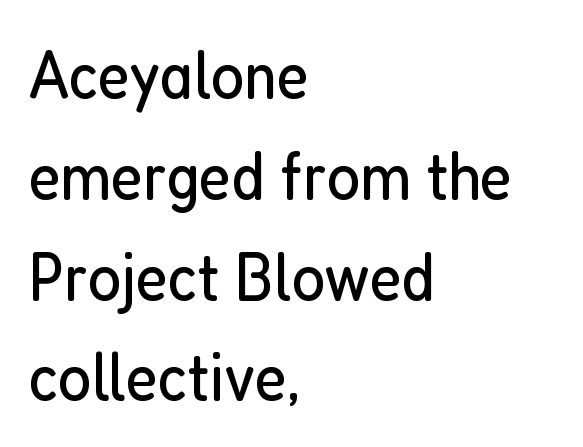
The image shows 70 px regular-weight, condensed sans-serif type, upright; set left-aligned, normal line spacing (1.44x), normal letter spacing, not underlined; low stroke contrast and a medium x-height.
